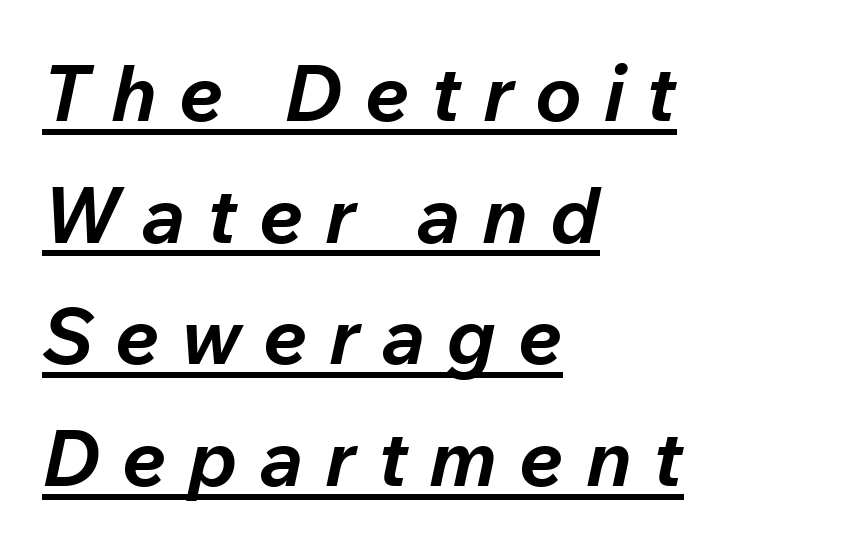
{"italic": "yes", "lean": "right", "slant_degrees": 12, "bold": "yes", "weight": "bold", "width": "normal", "stroke_contrast": "low", "x_height": "medium", "monospaced": "no", "underline": "yes", "align": "left", "line_spacing": "normal", "line_spacing_ratio": 1.56, "letter_spacing": "wide", "letter_spacing_em": 0.28, "glyph_px": 78}
